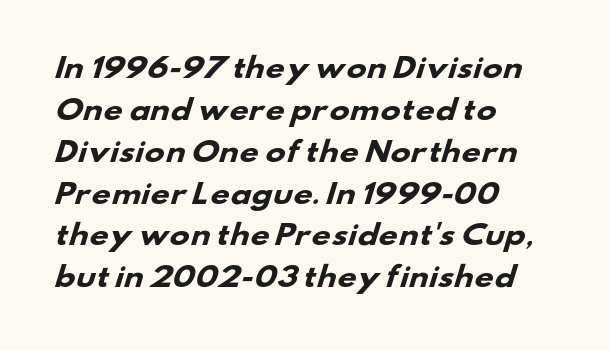
Q: Is the text bold? A: Yes.
Q: Is the text underlined? A: No.
Q: How is the paragraph aligned? A: Left-aligned.
Q: Is the spacing between letters normal or unusually wide? A: Normal.
Q: Is the spacing between lines tight, normal or loose? A: Normal.
